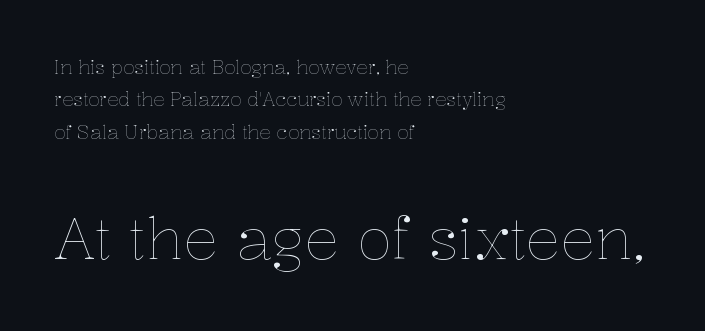
Q: Is the text bold? A: No.
Q: Is the text italic (slanted)? A: No, it is upright.
Q: Is the text underlined? A: No.
Q: How is the paragraph aligned? A: Left-aligned.
Q: Is the spacing between letters normal or unusually wide? A: Normal.
Q: Which block of text is set in a larger size, the first (top) or the second (bottom)? A: The second (bottom) one.
Q: Width (condensed, normal, or wide)? A: Normal.
Q: Stroke contrast? A: Low.
Q: x-height? A: Medium.
Q: Monospaced? A: No.
